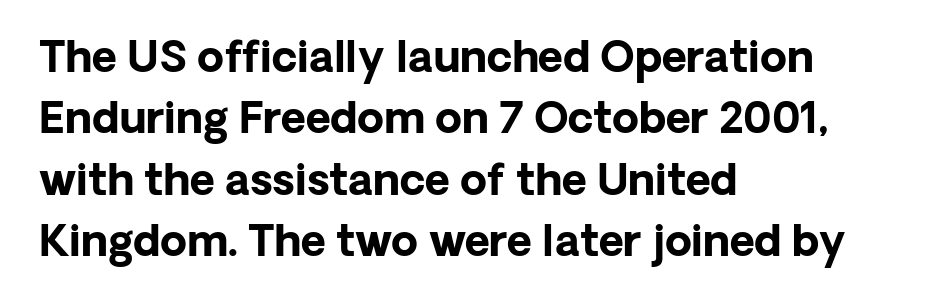
You can tell from the bare stems that sans-serif type was used. Descenders are the only things crossing below the line. A student would call this left alignment; a typographer would say flush left, rag right. Think of a printed novel: that variable character pitch is what you see here. Designer's note — italics off, roman on. Line spacing here is normal.
